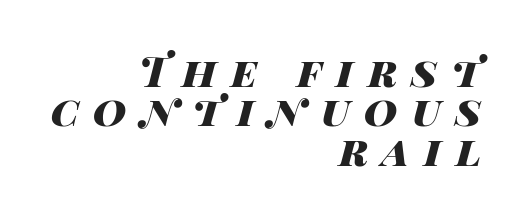
{"italic": "yes", "lean": "right", "slant_degrees": 14, "bold": "yes", "weight": "heavy", "width": "wide", "stroke_contrast": "high", "x_height": "large", "monospaced": "no", "underline": "no", "align": "right", "line_spacing": "tight", "line_spacing_ratio": 0.96, "letter_spacing": "wide", "letter_spacing_em": 0.35, "glyph_px": 41}
